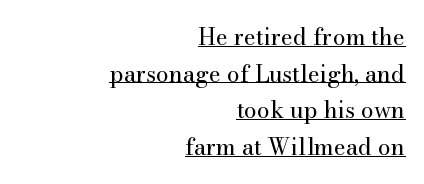
{"italic": "no", "bold": "no", "underline": "yes", "align": "right", "line_spacing": "normal", "line_spacing_ratio": 1.59, "letter_spacing": "normal", "letter_spacing_em": 0.0, "glyph_px": 23}
